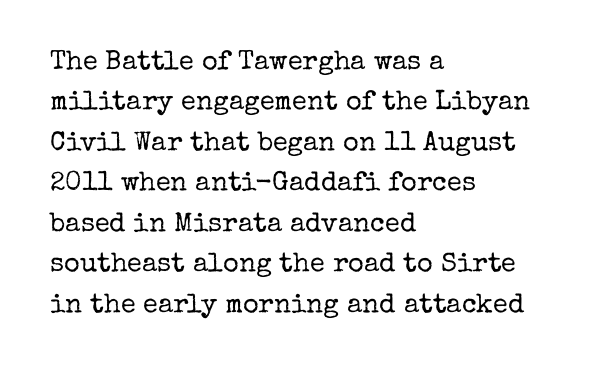
Q: Is the text bold? A: No.
Q: Is the text italic (slanted)? A: No, it is upright.
Q: Is the text underlined? A: No.
Q: How is the paragraph aligned? A: Left-aligned.
Q: Is the spacing between letters normal or unusually wide? A: Normal.
Q: Is the spacing between lines tight, normal or loose? A: Normal.
